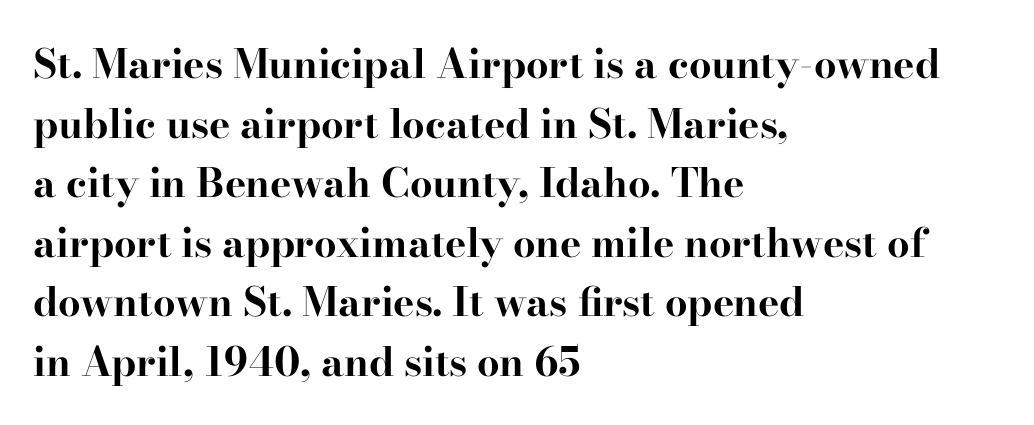
The image shows 40 px bold, wide serif type, upright; set left-aligned, normal line spacing (1.49x), normal letter spacing, not underlined; high stroke contrast and a small x-height.
